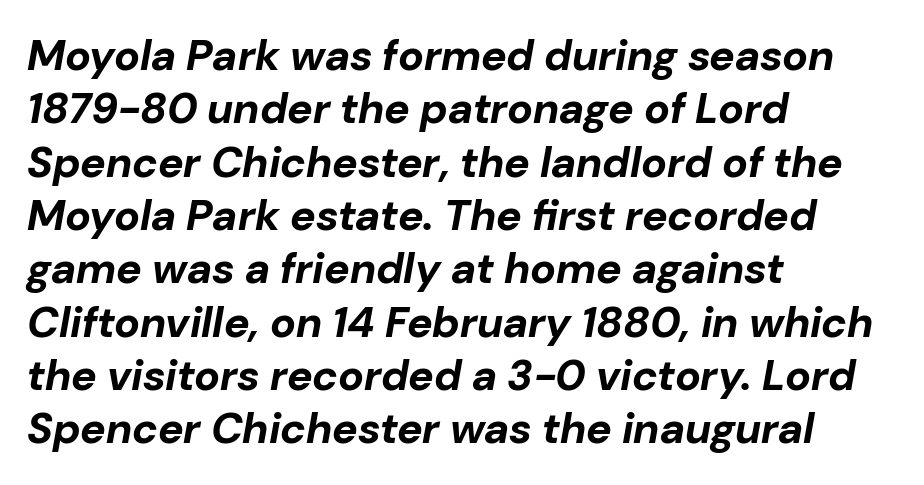
The setting favours the left margin, as ordinary paragraphs usually do. Observe the ordinary spacing: letters are neighbours, not strangers. The specimen reads as italic at a glance. Just letters on the line, the space beneath them empty. The letters advance in unequal steps, a hallmark of proportional type. These words are printed bold, with thick strokes throughout.
